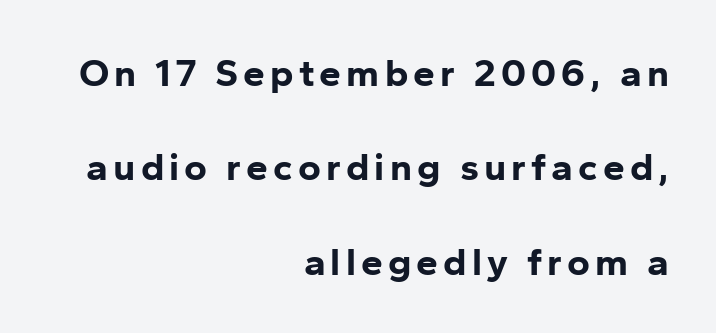
The image shows 39 px bold sans-serif type, upright; set right-aligned, loose line spacing (2.42x), not underlined; low stroke contrast and a medium x-height.
